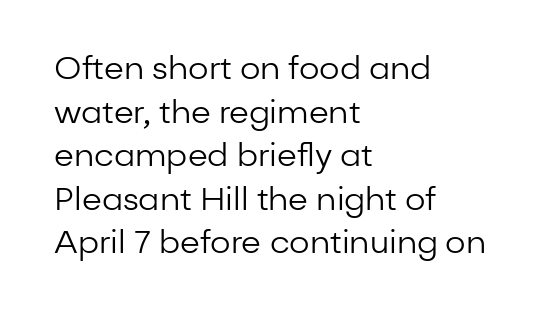
Q: Is the text bold? A: No.
Q: Is the text italic (slanted)? A: No, it is upright.
Q: Is the typeface a serif or a sans-serif typeface? A: Sans-serif.
Q: Is the text underlined? A: No.
Q: How is the paragraph aligned? A: Left-aligned.
Q: Is the spacing between letters normal or unusually wide? A: Normal.
Q: Is the spacing between lines tight, normal or loose? A: Normal.
Q: Width (condensed, normal, or wide)? A: Normal.
Q: Stroke contrast? A: Low.
Q: x-height? A: Medium.
Q: Monospaced? A: No.
